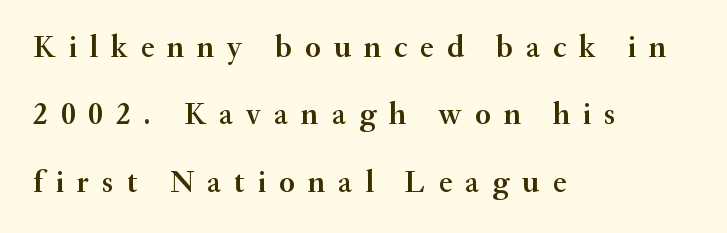
The image shows 31 px semibold serif type, upright; set left-aligned, loose line spacing (2.17x), unusually wide letter spacing (+0.42 em), not underlined; medium stroke contrast and a small x-height.
